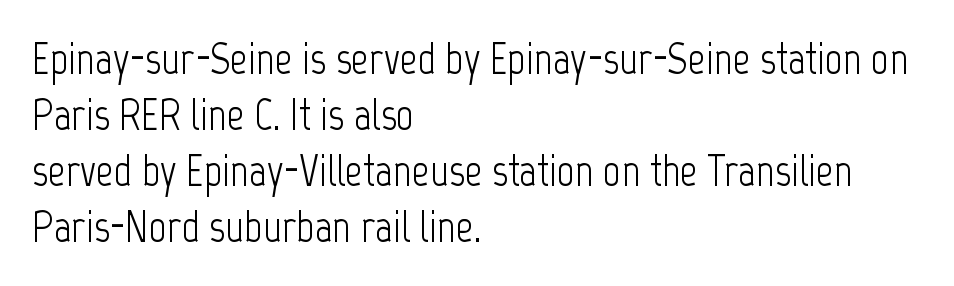
Here the glyphs are tracked normally, forming tight word shapes. The passage shown is not bold in any degree. Every stem runs plumb, perpendicular to the baseline. The space directly below the letters is spotless.
